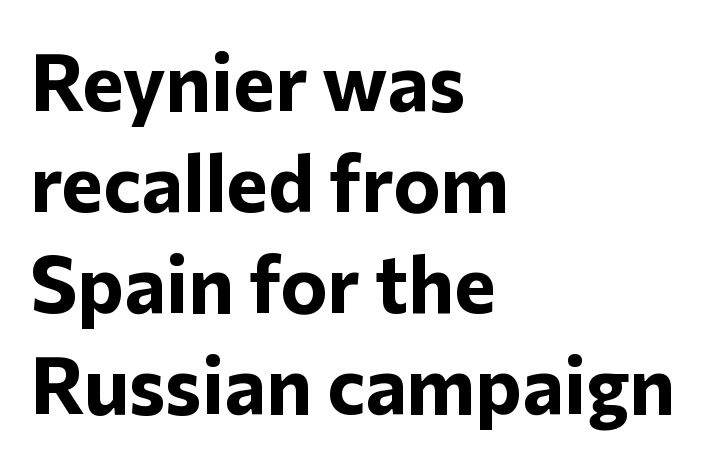
The image shows 79 px bold sans-serif type, upright; set left-aligned, normal line spacing (1.28x), normal letter spacing, not underlined; low stroke contrast and a medium x-height.
